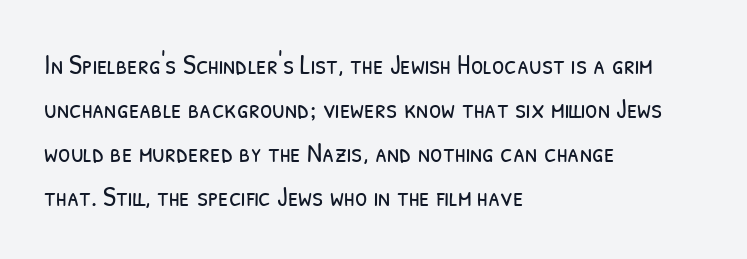
{"serif": "no", "bold": "no", "weight": "light", "width": "condensed", "stroke_contrast": "low", "x_height": "medium", "monospaced": "no", "underline": "no", "align": "left", "line_spacing": "normal", "line_spacing_ratio": 1.57, "letter_spacing": "normal", "letter_spacing_em": 0.0, "glyph_px": 28}
